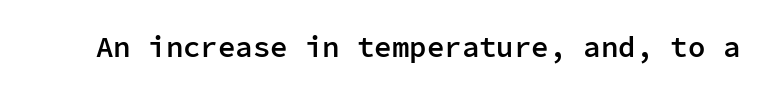
{"serif": "no", "italic": "no", "bold": "semi", "weight": "semibold", "width": "normal", "stroke_contrast": "low", "x_height": "medium", "monospaced": "yes", "underline": "no", "letter_spacing": "normal", "letter_spacing_em": 0.0, "glyph_px": 29}
